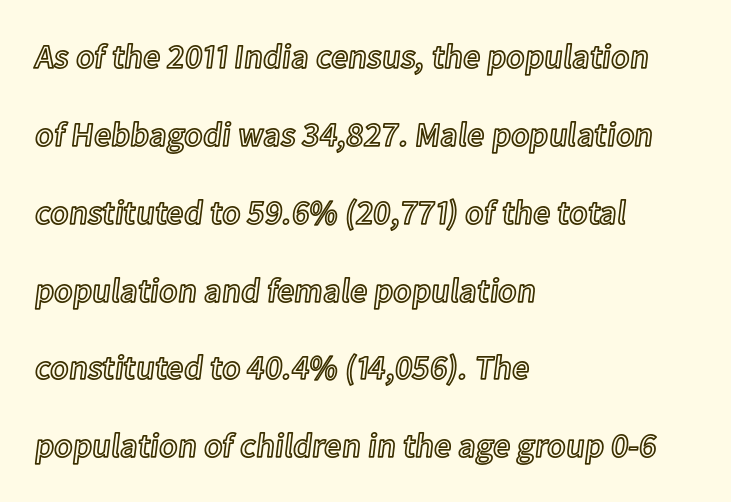
{"width": "normal", "x_height": "medium", "monospaced": "no", "underline": "no", "align": "left", "line_spacing": "loose", "line_spacing_ratio": 2.29, "letter_spacing": "normal", "letter_spacing_em": 0.0, "glyph_px": 34}
